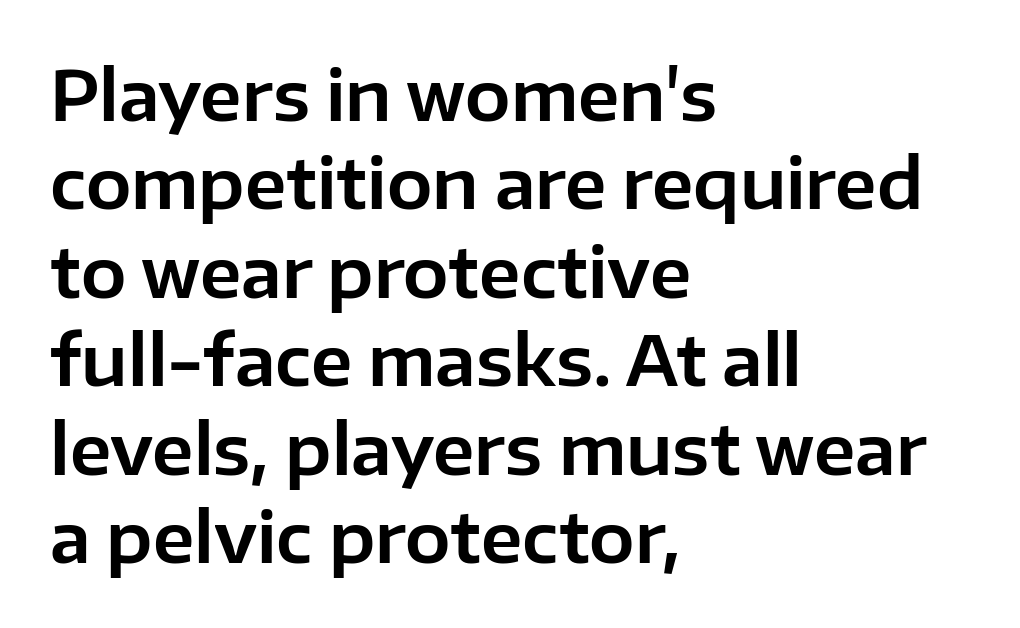
The image shows 68 px sans-serif type, upright; set left-aligned, normal line spacing (1.3x), normal letter spacing, not underlined; low stroke contrast and a medium x-height.
